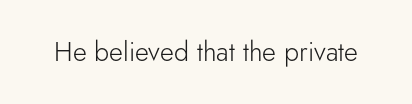
Has an underline been added? It has not. The type is set solid horizontally, with unmodified tracking. The characters are drawn with everyday or finer stroke widths. Every character sits straight up, as roman type does.
